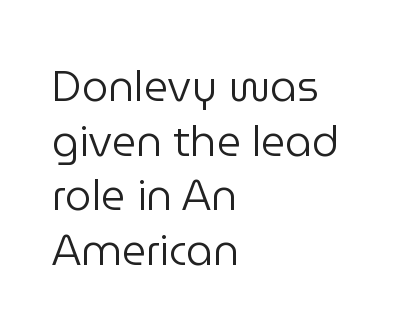
These lines stack with their left ends in a neat column. Is the stroke heavy? The answer is a plain regular-or-lighter. To sum up the face: it is a sans, with no serifs. A typesetter would call this proportional, since set widths differ per character.
